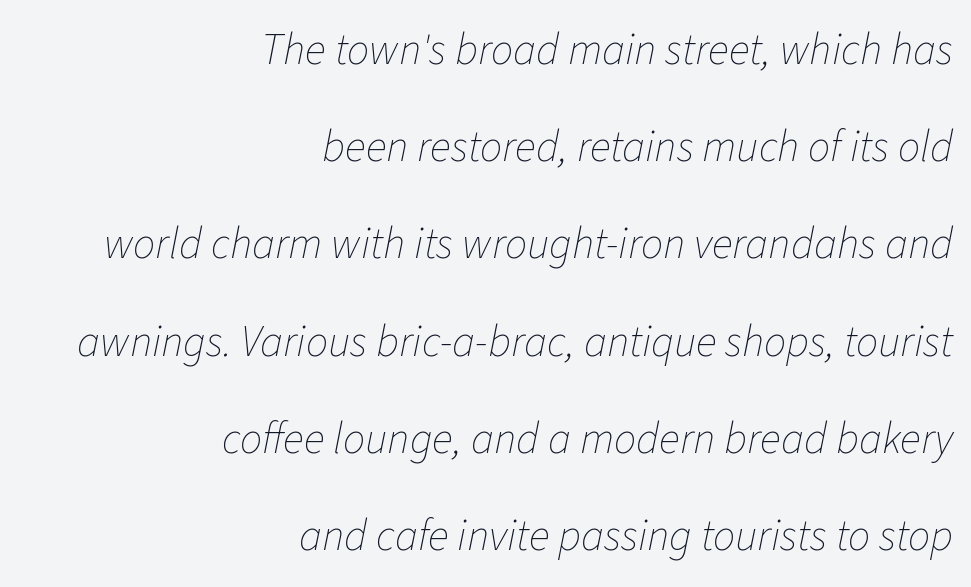
{"italic": "yes", "lean": "right", "slant_degrees": 11, "bold": "no", "weight": "thin", "width": "normal", "stroke_contrast": "low", "x_height": "medium", "monospaced": "no", "underline": "no", "align": "right", "line_spacing": "loose", "line_spacing_ratio": 2.21, "letter_spacing": "normal", "letter_spacing_em": 0.0, "glyph_px": 44}
